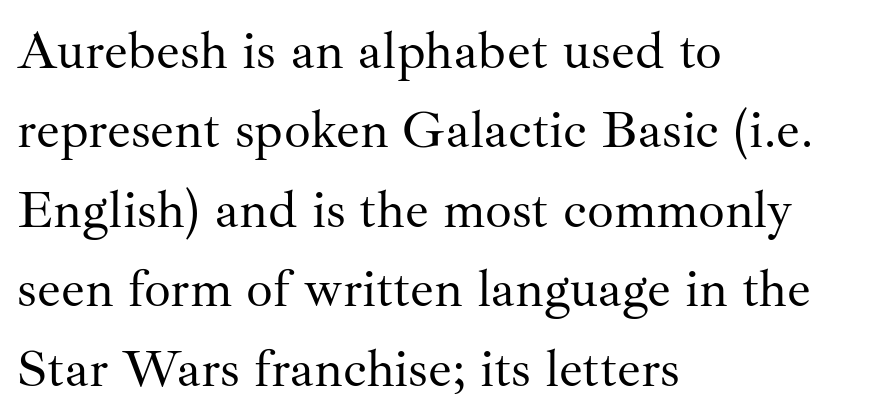
Regarding leading, the lines here are spaced in the standard way. There is no visible air inserted between adjacent glyphs. Left-aligned paragraph, ragged on the right. The glyphs in this specimen are seriffed. Quick note: not italic, upright.
